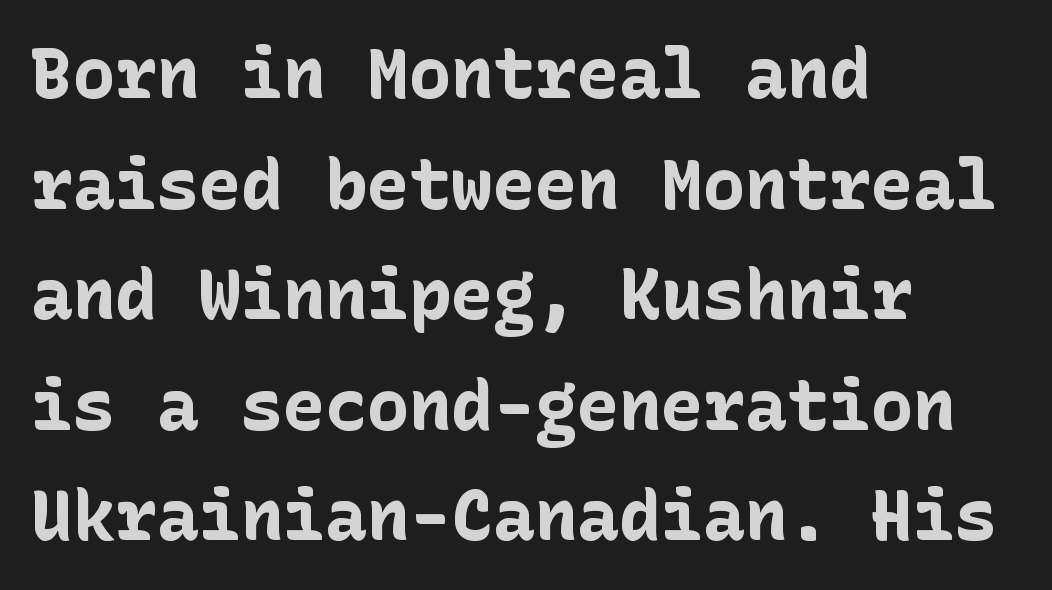
The image shows 70 px bold sans-serif type, upright; set left-aligned, normal line spacing (1.58x), normal letter spacing, not underlined; low stroke contrast and a medium x-height.
